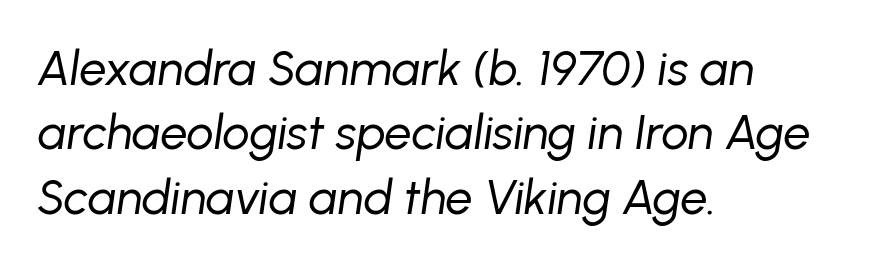
Q: Is the text bold? A: No.
Q: Is the text italic (slanted)? A: Yes, it leans right by about 8 degrees.
Q: Is the text underlined? A: No.
Q: How is the paragraph aligned? A: Left-aligned.
Q: Is the spacing between letters normal or unusually wide? A: Normal.
Q: Is the spacing between lines tight, normal or loose? A: Normal.
Q: Width (condensed, normal, or wide)? A: Normal.
Q: Stroke contrast? A: Low.
Q: x-height? A: Medium.
Q: Monospaced? A: No.
